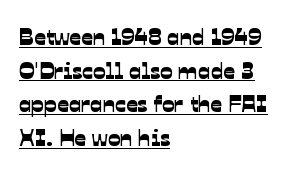
Each line starts at the same left margin while the right side varies. Line spacing here is normal. Students, observe the line beneath the letters — that is underlining. The passage shown has conventional tracking throughout.
